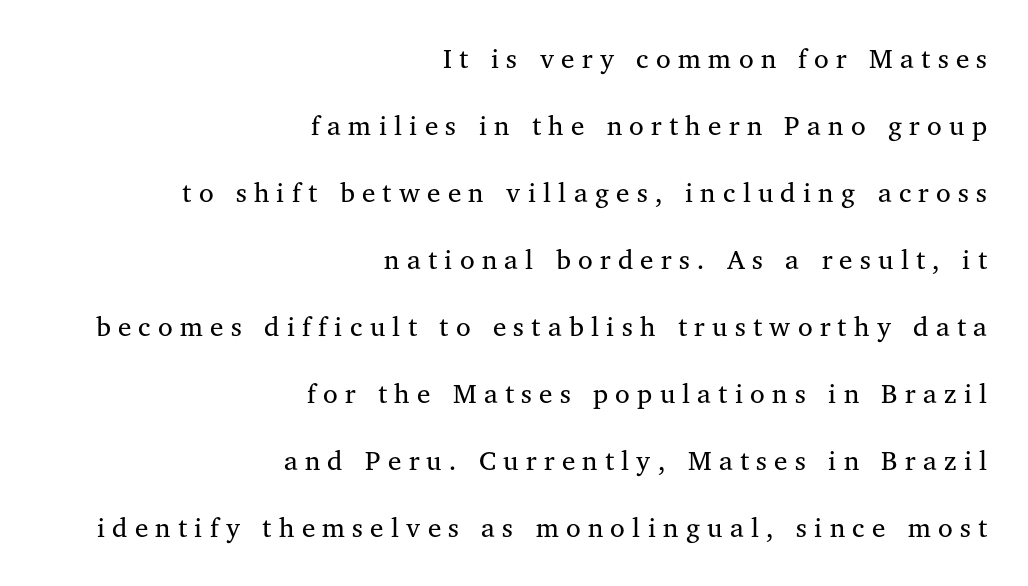
Q: Is the text bold? A: No.
Q: Is the text italic (slanted)? A: No, it is upright.
Q: Is the text underlined? A: No.
Q: How is the paragraph aligned? A: Right-aligned.
Q: Is the spacing between letters normal or unusually wide? A: Unusually wide.
Q: Is the spacing between lines tight, normal or loose? A: Loose.
